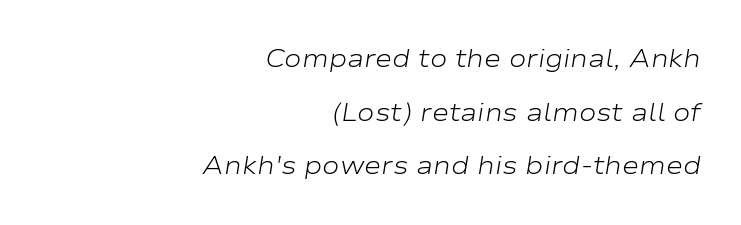
Is the stroke heavy? The answer is a plain regular-or-lighter. The paragraph shown leans on its right margin. The face used here is rendered with its standard letterfit. Each row of text sits above clean, open space. The line-height multiplier appears high, well above default.
